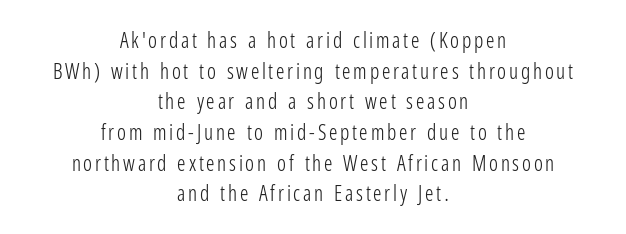
The image shows 21 px text type, upright; set centered, normal line spacing (1.46x), not underlined.
